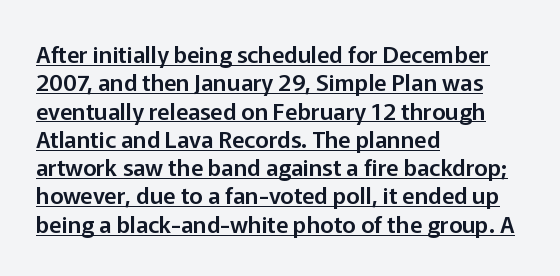
Vertical strokes here are truly vertical. A continuous stroke trails under the words, as in a hyperlink. All the whitespace from short lines collects on the right. Standard letterfit; no display-style spreading of the glyphs.
